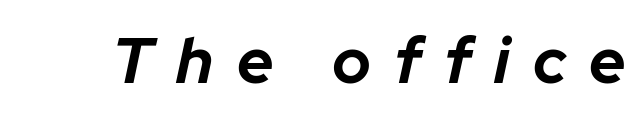
Look at the tracking — it's clearly loosened, letters drifting apart. Characters are canted at an angle relative to the baseline's perpendicular. Stroke thickness is high; the sample reads as a true bold. Varying glyph widths throughout — classic text-font behaviour. Check under the words: just untouched page.
